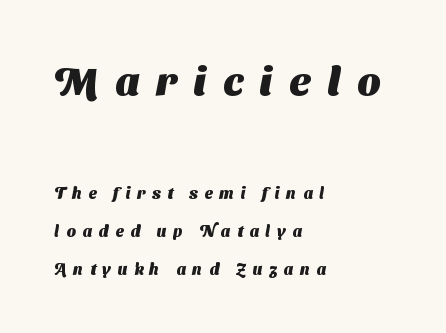
The tracking jumps out immediately: characters are airy and widely separated. The composition opens big and finishes small. Short and long lines alike share a common starting point at left. The glyphs are unaccompanied by any horizontal stroke below them. The face used here is proportionally spaced, like ordinary book or web type.
